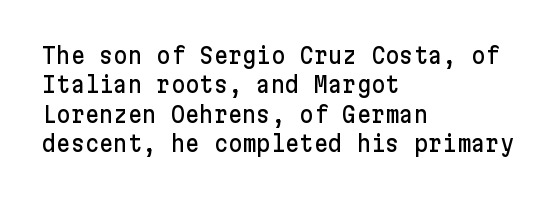
Reading down the block, your eye returns to a fixed left position each line. The type sits square on the baseline with zero lean. The space directly below the letters is spotless. Notice how descenders clear the ascenders below comfortably — that's standard leading. Each word holds together tightly as a unit, with standard inter-letter gaps.
